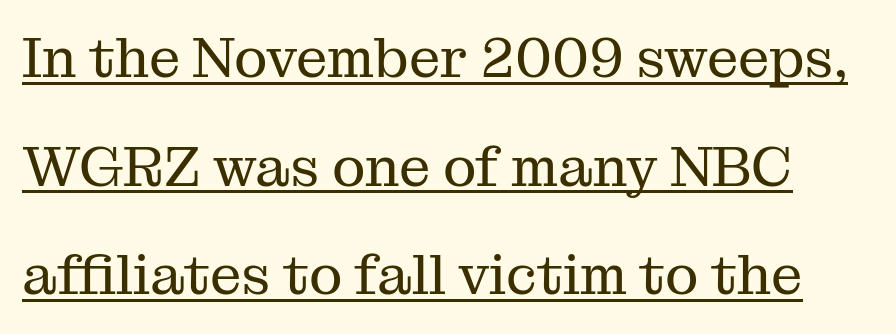
Q: Is the text bold? A: No.
Q: Is the text italic (slanted)? A: No, it is upright.
Q: Is the typeface a serif or a sans-serif typeface? A: Serif.
Q: Is the text underlined? A: Yes.
Q: Is the spacing between letters normal or unusually wide? A: Normal.
Q: Is the spacing between lines tight, normal or loose? A: Loose.
Q: Width (condensed, normal, or wide)? A: Normal.
Q: Stroke contrast? A: Medium.
Q: x-height? A: Medium.
Q: Monospaced? A: No.
